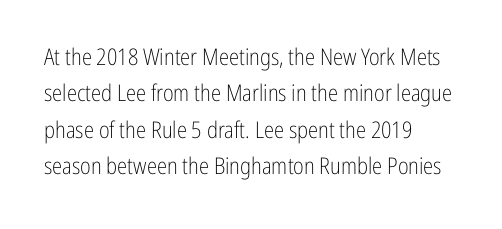
Q: Is the text bold? A: No.
Q: Is the text italic (slanted)? A: No, it is upright.
Q: Is the text underlined? A: No.
Q: How is the paragraph aligned? A: Left-aligned.
Q: Is the spacing between letters normal or unusually wide? A: Normal.
Q: Is the spacing between lines tight, normal or loose? A: Normal.
